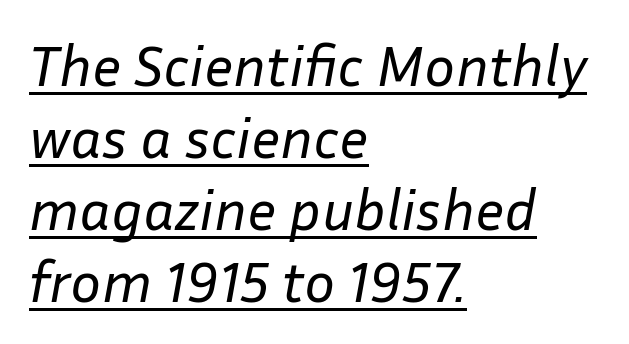
The image shows 58 px regular-weight type, italic (leaning right); set left-aligned, line spacing 1.24x, normal letter spacing, underlined; low stroke contrast and a medium x-height.
